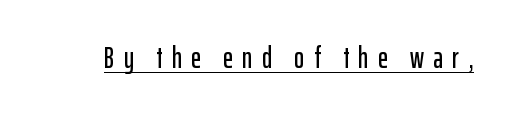
{"serif": "no", "italic": "no", "width": "condensed", "stroke_contrast": "low", "x_height": "medium", "monospaced": "no", "underline": "yes", "letter_spacing": "wide", "letter_spacing_em": 0.31, "glyph_px": 30}
